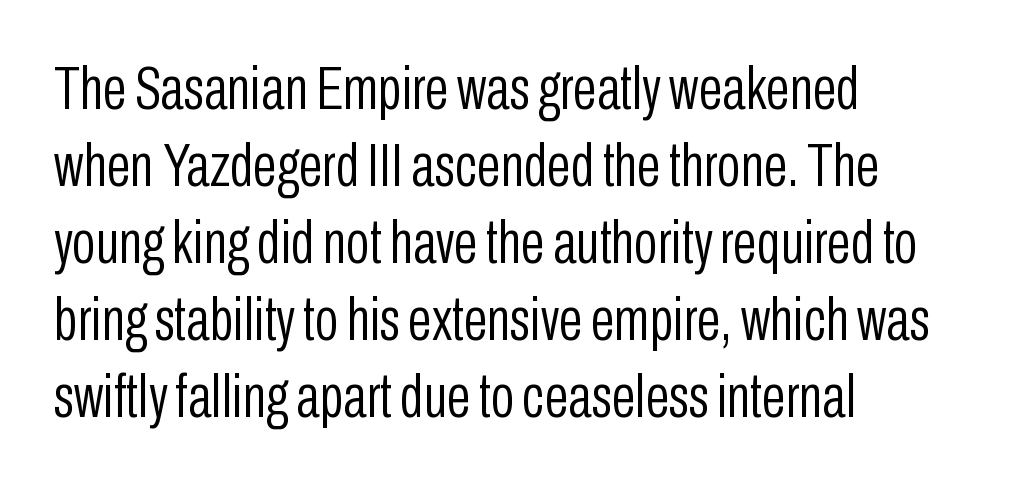
{"serif": "no", "italic": "no", "bold": "no", "weight": "light", "width": "condensed", "stroke_contrast": "low", "x_height": "medium", "monospaced": "no", "underline": "no", "align": "left", "line_spacing_ratio": 1.24, "letter_spacing": "normal", "letter_spacing_em": 0.0, "glyph_px": 62}
